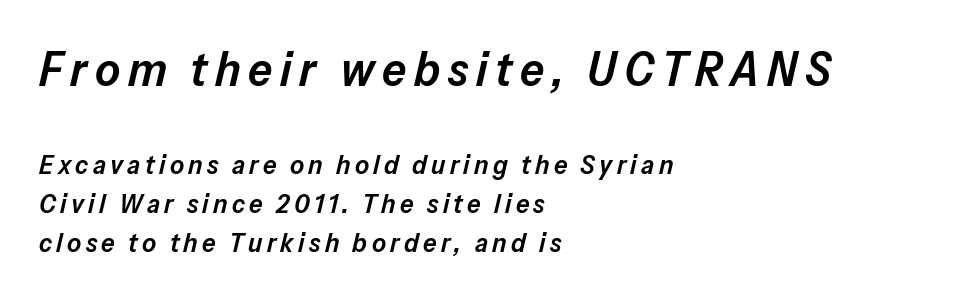
Q: Is the text bold? A: Semi-bold.
Q: Is the text italic (slanted)? A: Yes, it leans right by about 13 degrees.
Q: Is the text underlined? A: No.
Q: How is the paragraph aligned? A: Left-aligned.
Q: Is the spacing between lines tight, normal or loose? A: Normal.
Q: Which block of text is set in a larger size, the first (top) or the second (bottom)? A: The first (top) one.
Q: Width (condensed, normal, or wide)? A: Normal.
Q: Stroke contrast? A: Low.
Q: x-height? A: Medium.
Q: Monospaced? A: No.
